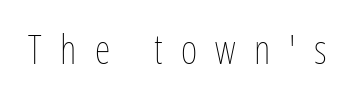
{"italic": "no", "bold": "no", "weight": "thin", "width": "condensed", "stroke_contrast": "low", "x_height": "medium", "monospaced": "no", "underline": "no", "letter_spacing": "wide", "letter_spacing_em": 0.46, "glyph_px": 40}
